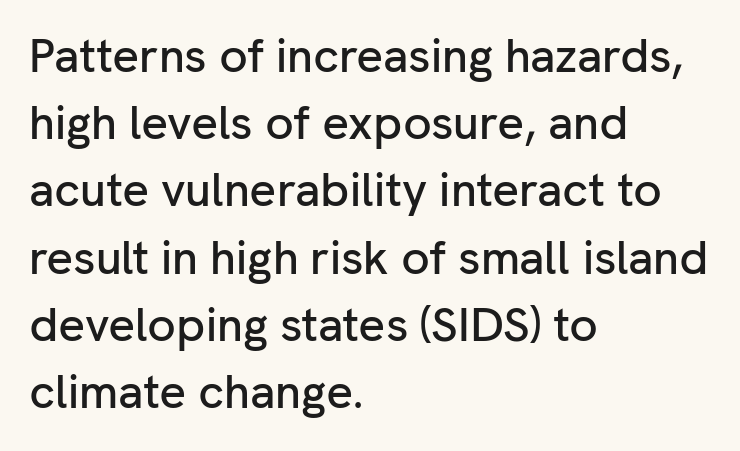
{"serif": "no", "italic": "no", "width": "normal", "stroke_contrast": "low", "x_height": "medium", "monospaced": "no", "underline": "no", "align": "left", "line_spacing": "normal", "line_spacing_ratio": 1.43, "letter_spacing": "normal", "letter_spacing_em": 0.0, "glyph_px": 47}
